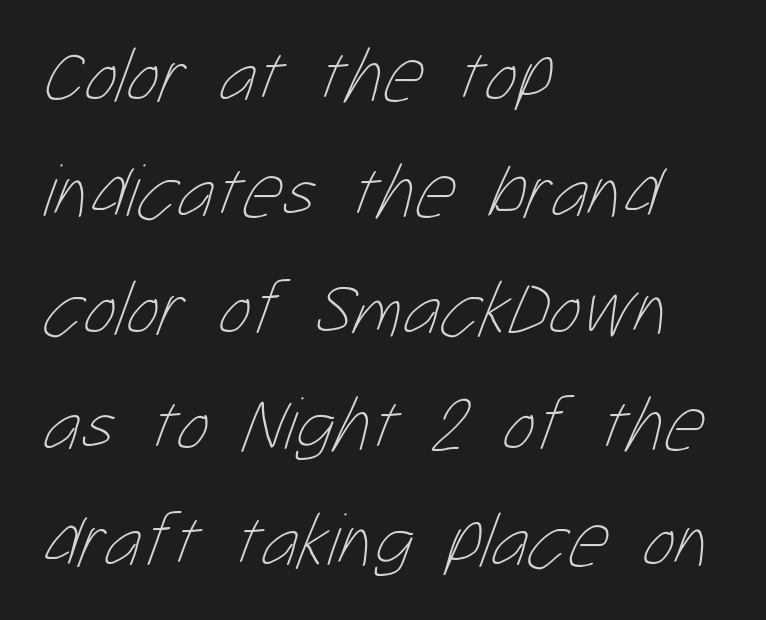
{"bold": "no", "weight": "thin", "width": "condensed", "stroke_contrast": "low", "x_height": "medium", "monospaced": "no", "underline": "no", "align": "left", "line_spacing": "normal", "line_spacing_ratio": 1.51, "letter_spacing": "normal", "letter_spacing_em": 0.0, "glyph_px": 77}
